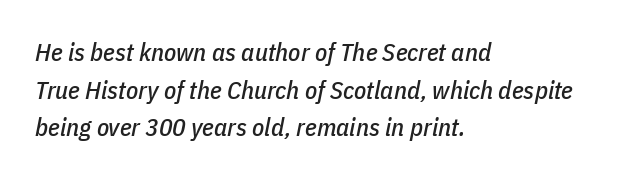
{"italic": "yes", "lean": "right", "slant_degrees": 11, "underline": "no", "align": "left", "line_spacing": "normal", "line_spacing_ratio": 1.51, "letter_spacing": "normal", "letter_spacing_em": 0.0, "glyph_px": 25}
